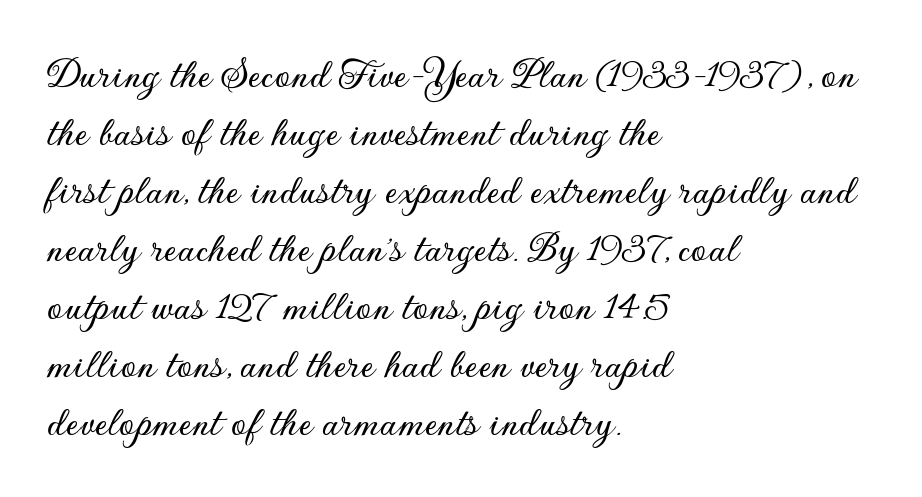
The image shows 44 px sans-serif type; set left-aligned, normal line spacing (1.32x), normal letter spacing, not underlined; low stroke contrast and a small x-height.
